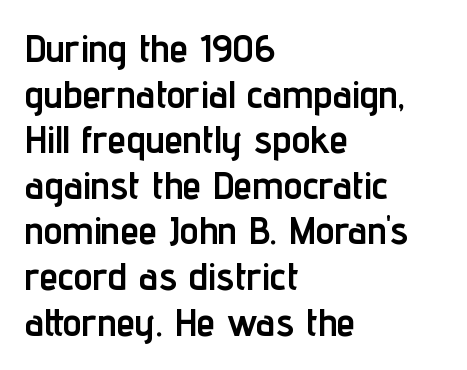
The image shows 38 px semibold, condensed sans-serif type, upright; set left-aligned, line spacing 1.2x, normal letter spacing, not underlined; low stroke contrast and a medium x-height.
